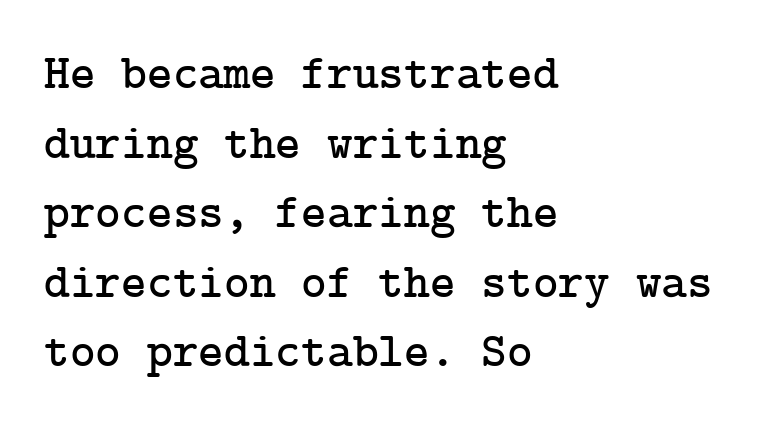
Posture: straight, roman, zero tilt. The passage shown is typeset with a serif family. A typesetter would call this zero additional tracking. Anything drawn beneath the words? Only blank space. Layout note: lines flush left. The line-height multiplier appears to be the usual default.
